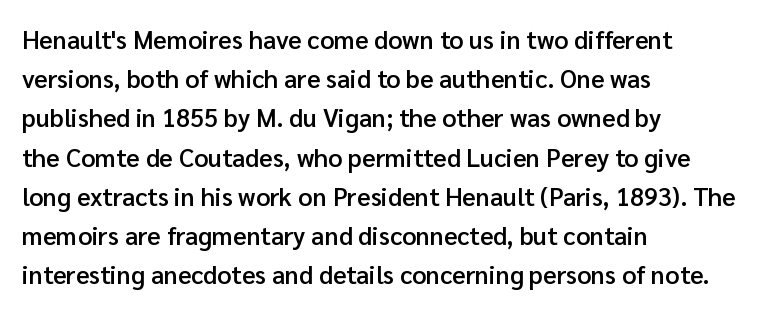
Q: Is the text bold? A: Semi-bold.
Q: Is the text italic (slanted)? A: No, it is upright.
Q: Is the text underlined? A: No.
Q: How is the paragraph aligned? A: Left-aligned.
Q: Is the spacing between letters normal or unusually wide? A: Normal.
Q: Is the spacing between lines tight, normal or loose? A: Normal.
